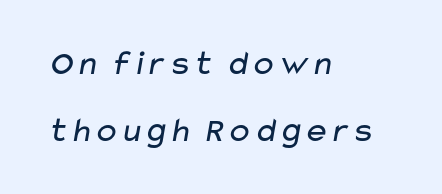
The image shows 35 px regular-weight, wide sans-serif type; set left-aligned, loose line spacing (1.91x), normal letter spacing, not underlined; low stroke contrast and a medium x-height.
